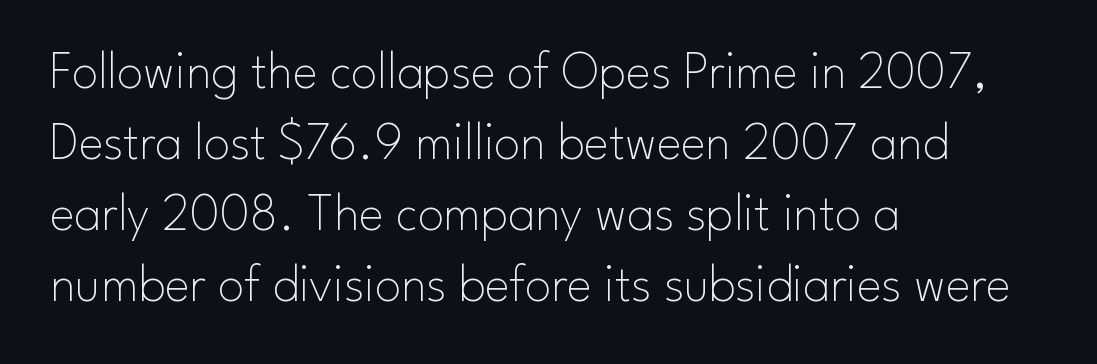
Q: Is the text bold? A: No.
Q: Is the text italic (slanted)? A: No, it is upright.
Q: Is the typeface a serif or a sans-serif typeface? A: Sans-serif.
Q: Is the text underlined? A: No.
Q: How is the paragraph aligned? A: Left-aligned.
Q: Is the spacing between letters normal or unusually wide? A: Normal.
Q: Is the spacing between lines tight, normal or loose? A: Normal.
Q: Width (condensed, normal, or wide)? A: Normal.
Q: Stroke contrast? A: Low.
Q: x-height? A: Small.
Q: Monospaced? A: No.
